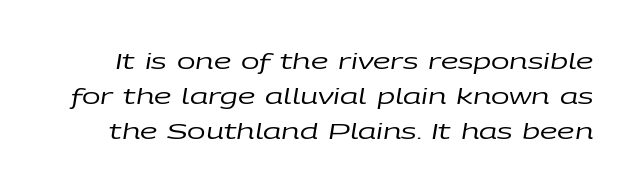
Regular leading. Unmarked baselines from the first word to the last. The axis of the letterforms is tilted away from vertical. Between one letter and the next there's only the usual sliver of space. Stems and bowls with no extra thickness — not bold.
